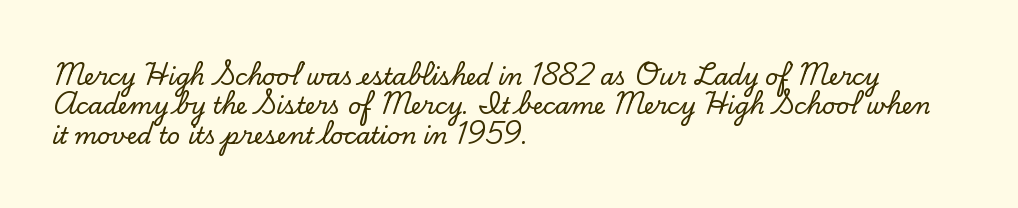
{"underline": "no", "align": "left", "line_spacing": "normal", "line_spacing_ratio": 1.28, "letter_spacing": "normal", "letter_spacing_em": 0.0, "glyph_px": 23}
